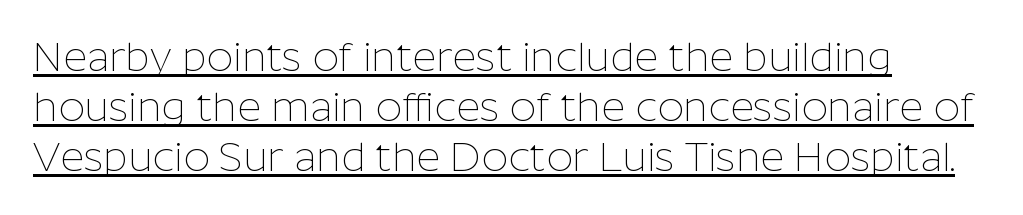
The sample's only ornament is a line tracing under the words. You can tell it's not italic because the verticals are truly vertical. The paragraph has a hard left edge and a soft right edge. Is the letter spacing exaggerated? No — it looks like the ordinary default.
